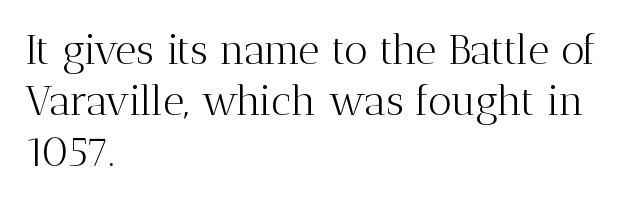
The image shows 41 px light serif type, upright; set left-aligned, normal line spacing (1.25x), normal letter spacing, not underlined; medium stroke contrast and a medium x-height.
